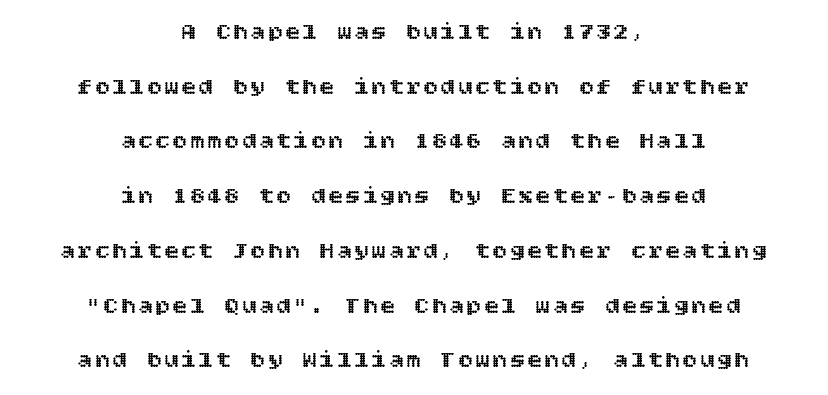
You can tell it's not italic because the verticals are truly vertical. One glance says open: line gaps are wider than usual. The lines in this sample share a center point and differ in where they start and stop. Honestly, there is no underline to notice here at all.
